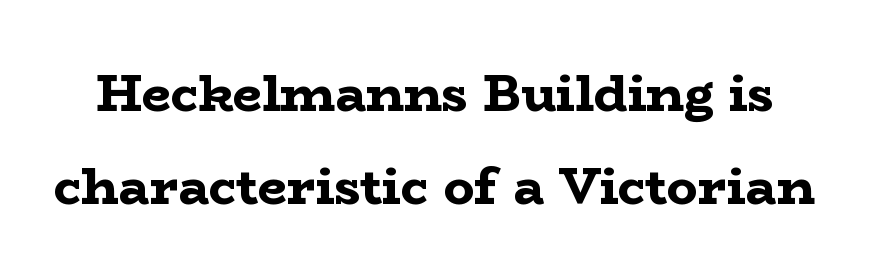
This sample uses plain, unmodified letter spacing. Serifs: yes, visible at the terminals of the letterforms. Caption: bold face, heavy strokes. A typesetter would call this proportional, since set widths differ per character. Lines of text with bare space underneath.
